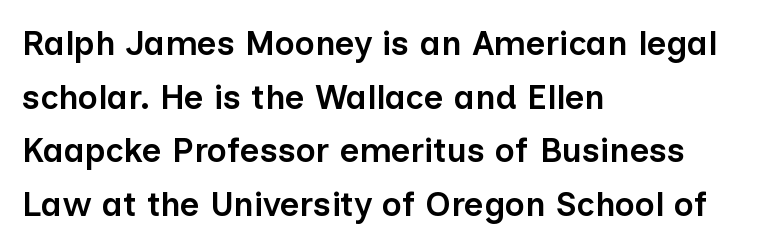
Tracking value appears to be zero — textbook default spacing. Line beginnings align vertically; line endings do not. These lines are rendered in a variable-pitch font. Font category for this specimen: sans-serif. Weight check: semibold — heavier than regular, not quite bold. This is the regular roman posture of the typeface.
